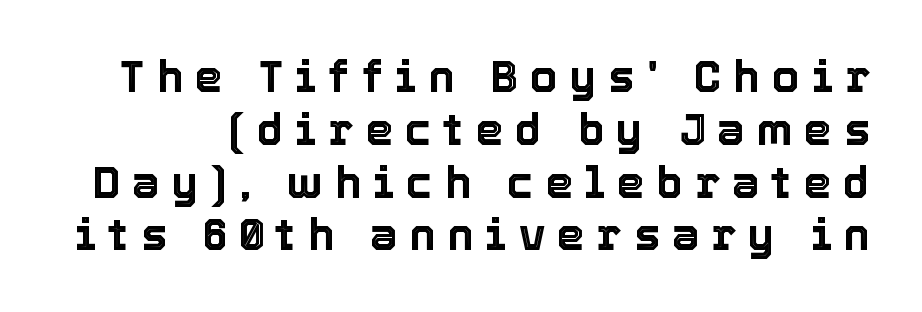
{"italic": "no", "width": "normal", "x_height": "medium", "monospaced": "no", "underline": "no", "line_spacing_ratio": 1.2, "letter_spacing": "wide", "letter_spacing_em": 0.27, "glyph_px": 44}
